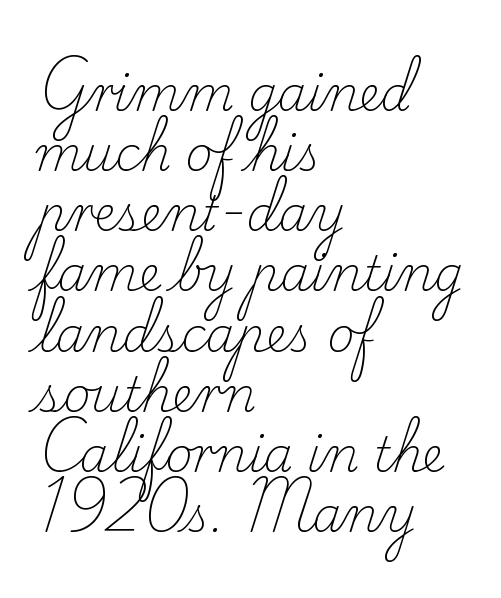
Nothing unusual about the tracking: characters are spaced as the font intends. The paragraph shown leans on its left margin. Serif or sans? Serif — the stroke terminals have little feet. In terms of leading, this rendering sits right in the middle.
